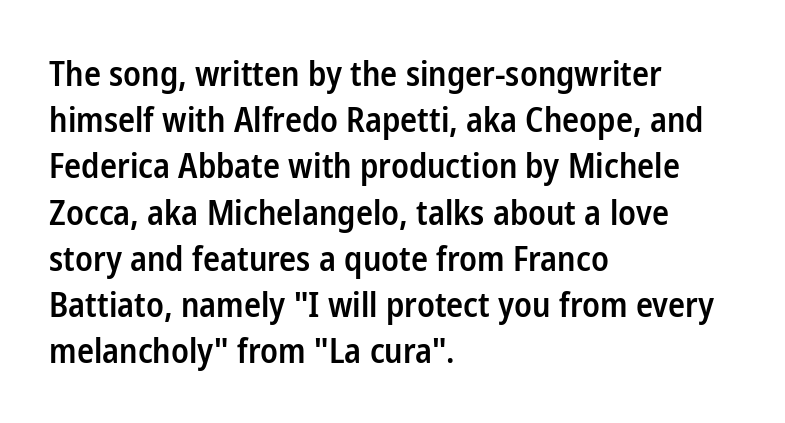
{"serif": "no", "italic": "no", "bold": "semi", "weight": "semibold", "width": "condensed", "stroke_contrast": "low", "x_height": "medium", "monospaced": "no", "underline": "no", "align": "left", "line_spacing": "normal", "line_spacing_ratio": 1.36, "letter_spacing": "normal", "letter_spacing_em": 0.0, "glyph_px": 34}
